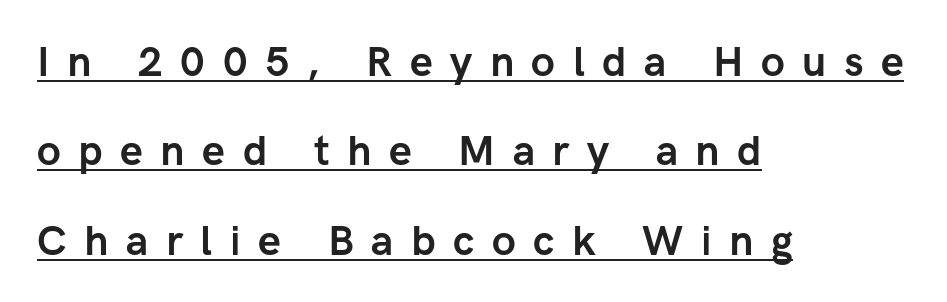
The image shows 41 px semibold sans-serif type, upright; set left-aligned, loose line spacing (2.18x), unusually wide letter spacing (+0.43 em), underlined; low stroke contrast and a medium x-height.
